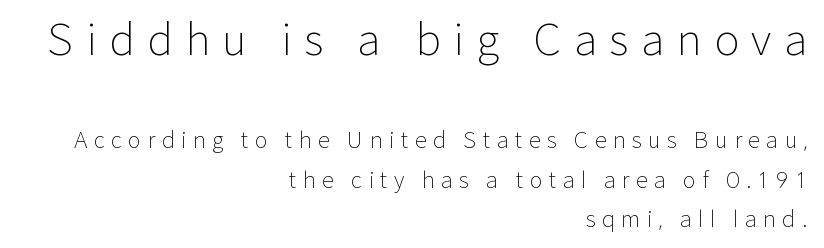
The image shows 43 px light sans-serif type, upright; set right-aligned, line spacing 1.79x, unusually wide letter spacing (+0.29 em), not underlined; the first (top) block is 1.95x larger; low stroke contrast and a medium x-height.
